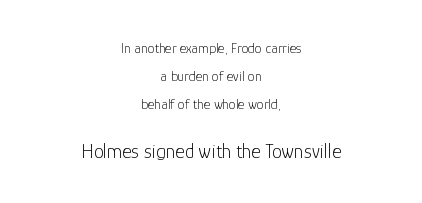
{"italic": "no", "bold": "no", "underline": "no", "align": "center", "line_spacing": "loose", "line_spacing_ratio": 1.99, "letter_spacing": "normal", "letter_spacing_em": 0.0, "larger_block": "second", "size_ratio": 1.43, "glyph_px": 20}
